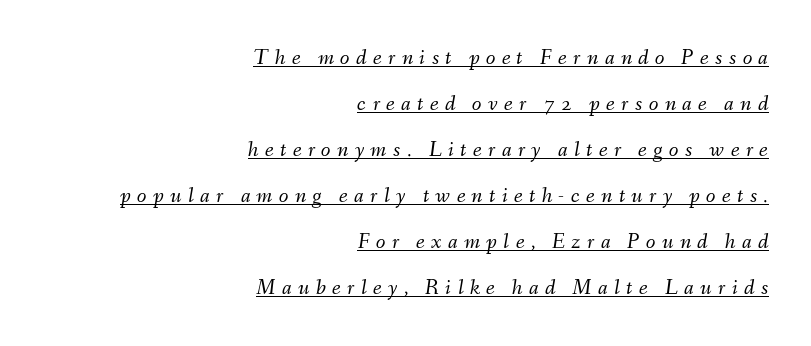
The letters are slanted; this is an italic face. The cut favours lightness, reaching ordinary text weight at its darkest. Horizontal bands of white between lines are thick stripes. Compared with a flush-left layout, this one pins lines to the opposite, right side.
